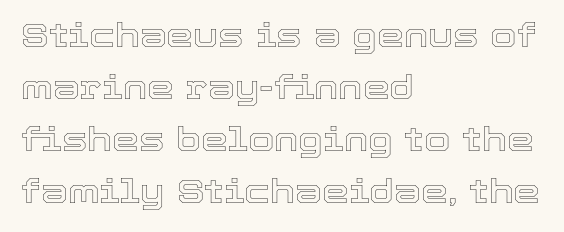
The image shows 34 px text type, upright; set left-aligned, normal line spacing (1.53x), normal letter spacing, not underlined; a medium x-height.
